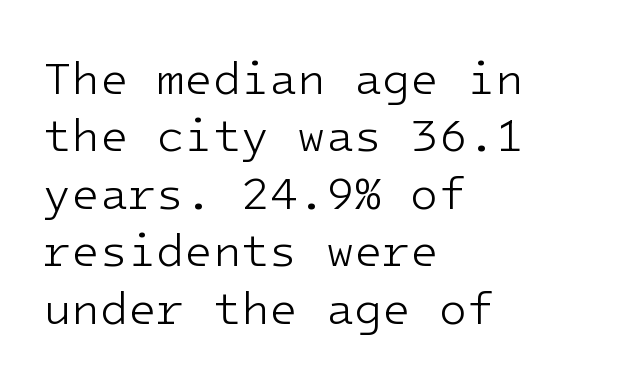
{"serif": "no", "italic": "no", "bold": "no", "weight": "light", "width": "normal", "stroke_contrast": "low", "x_height": "medium", "monospaced": "yes", "underline": "no", "align": "left", "line_spacing": "normal", "line_spacing_ratio": 1.25, "letter_spacing": "normal", "letter_spacing_em": 0.0, "glyph_px": 46}
